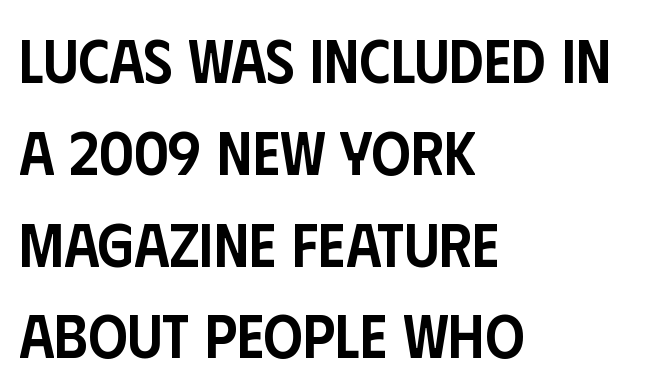
Set as a demibold, roughly 600 on the weight scale. Here the glyphs are tracked normally, forming tight word shapes. Where is the straight margin? On the left. You could not count columns in this text — the font is proportionally spaced. The passage shown is typeset with a sans-serif family. Vertically, the passage feels balanced, rows spaced as you'd expect.
